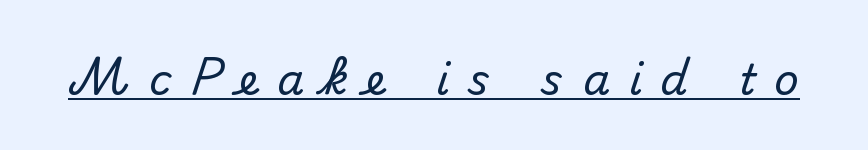
The letterforms stand isolated, each surrounded by extra space. Varying glyph widths throughout — classic text-font behaviour. Serifs: no, the terminals of the letterforms are clean. The passage shown is underscored from start to finish.
